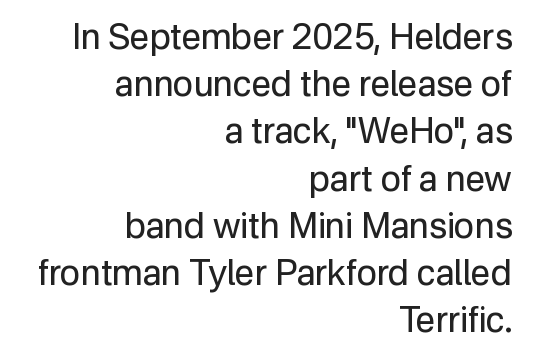
{"serif": "no", "italic": "no", "bold": "no", "weight": "regular", "width": "normal", "stroke_contrast": "low", "x_height": "medium", "monospaced": "no", "underline": "no", "align": "right", "line_spacing": "normal", "line_spacing_ratio": 1.35, "letter_spacing": "normal", "letter_spacing_em": 0.0, "glyph_px": 35}
